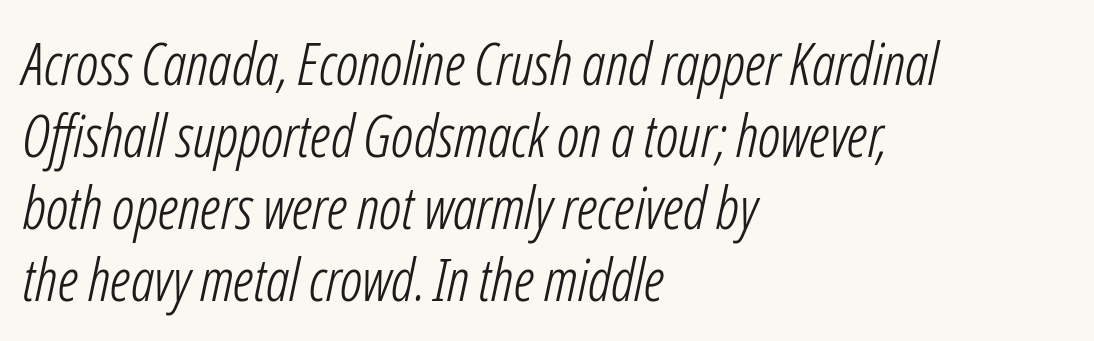
The image shows 58 px light, condensed type, italic (leaning right); set left-aligned, line spacing 1.24x, normal letter spacing, not underlined; low stroke contrast and a medium x-height.
